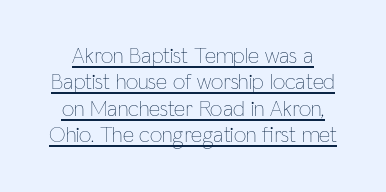
Q: Is the text bold? A: No.
Q: Is the text italic (slanted)? A: No, it is upright.
Q: Is the text underlined? A: Yes.
Q: Is the spacing between letters normal or unusually wide? A: Normal.
